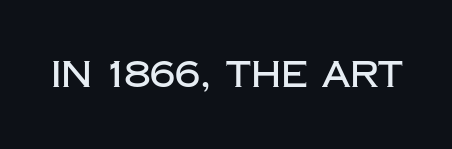
Q: Is the text italic (slanted)? A: No, it is upright.
Q: Is the typeface a serif or a sans-serif typeface? A: Sans-serif.
Q: Is the text underlined? A: No.
Q: Is the spacing between letters normal or unusually wide? A: Normal.
Q: Width (condensed, normal, or wide)? A: Normal.
Q: Stroke contrast? A: Low.
Q: x-height? A: Large.
Q: Monospaced? A: No.
